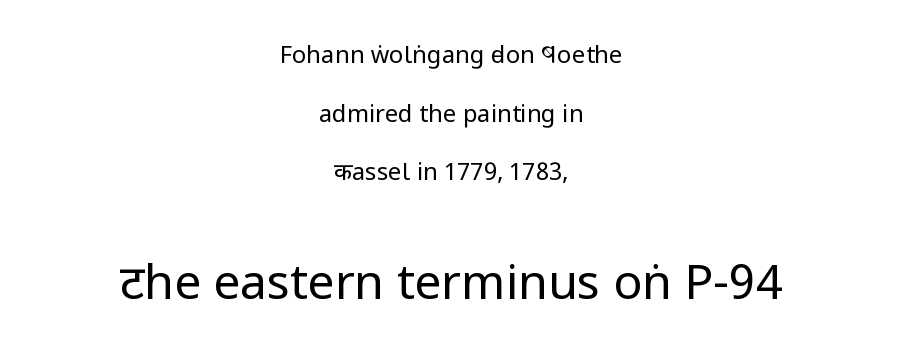
Style check: upright. This sample has the flowing, uneven cadence of proportional lettering. Stems and bowls with no extra thickness — not bold. The baseline area is clear. Both edges are ragged and mirror each other, which tells us the setting is centered.
